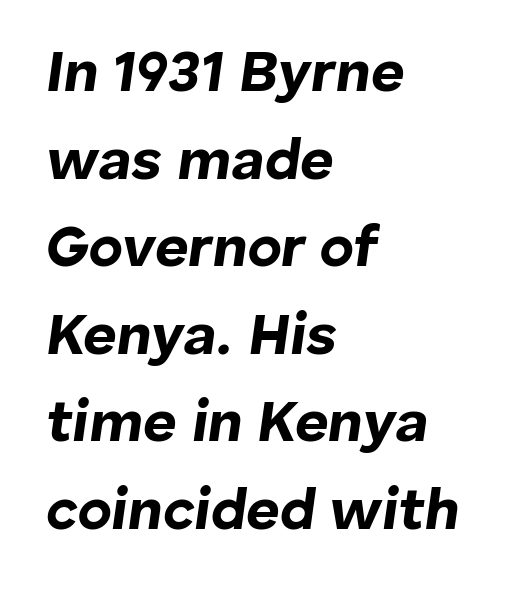
{"italic": "yes", "lean": "right", "slant_degrees": 8, "bold": "yes", "weight": "bold", "width": "normal", "stroke_contrast": "low", "x_height": "medium", "monospaced": "no", "underline": "no", "align": "left", "line_spacing": "normal", "line_spacing_ratio": 1.51, "letter_spacing": "normal", "letter_spacing_em": 0.0, "glyph_px": 58}
